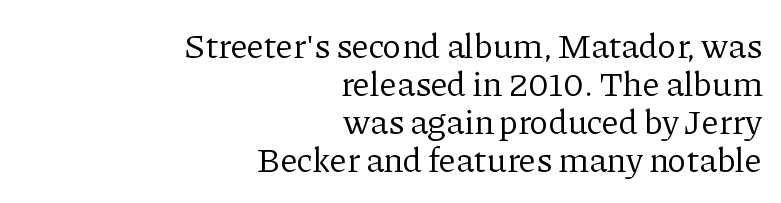
{"serif": "yes", "italic": "no", "bold": "no", "weight": "regular", "width": "normal", "stroke_contrast": "low", "x_height": "medium", "monospaced": "no", "underline": "no", "align": "right", "line_spacing": "tight", "line_spacing_ratio": 1.09, "letter_spacing": "normal", "letter_spacing_em": 0.0, "glyph_px": 35}
